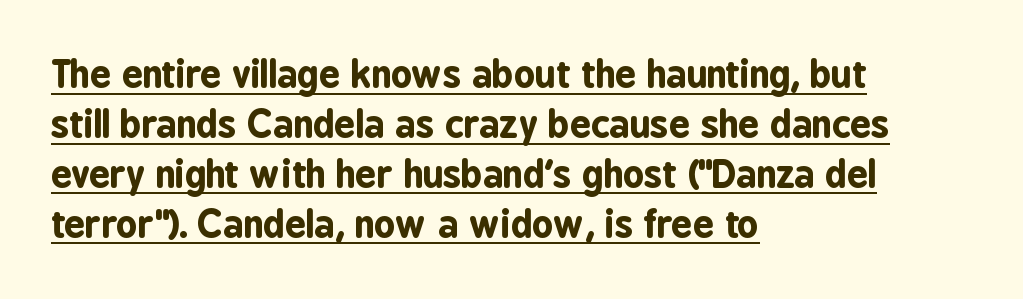
The image shows 37 px bold, condensed sans-serif type, upright; set left-aligned, normal line spacing (1.35x), normal letter spacing, underlined; low stroke contrast and a medium x-height.
